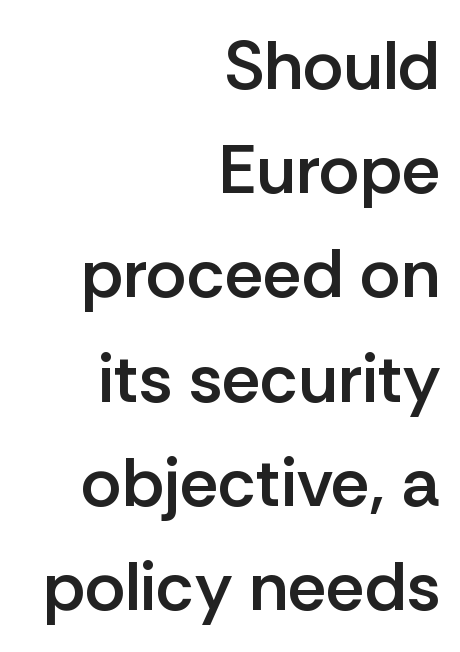
This is the regular roman posture of the typeface. Spacing verdict: proportional, widths tailored to each character. Is the type bold? Partly — it's a semibold, heavier than regular but not fully bold. The line-height multiplier appears to be the usual default.
